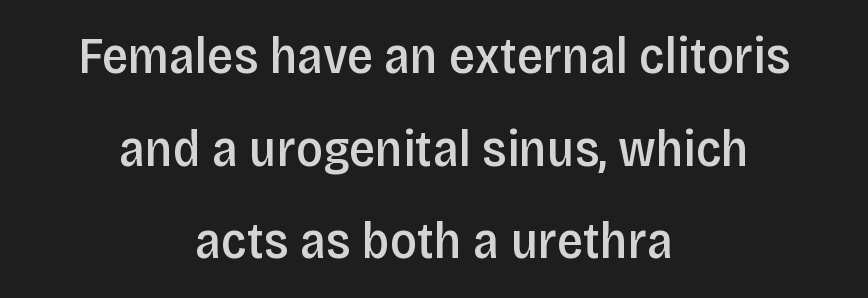
{"serif": "no", "italic": "no", "bold": "semi", "weight": "semibold", "width": "condensed", "stroke_contrast": "low", "x_height": "large", "monospaced": "no", "underline": "no", "align": "center", "line_spacing_ratio": 1.78, "letter_spacing": "normal", "letter_spacing_em": 0.0, "glyph_px": 52}
